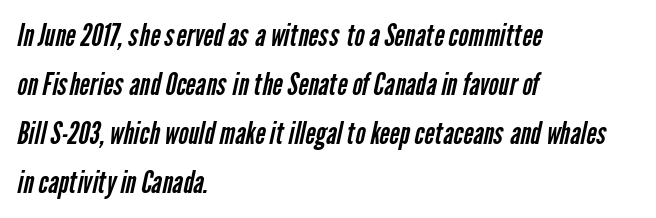
Q: Is the text bold? A: No.
Q: Is the typeface a serif or a sans-serif typeface? A: Sans-serif.
Q: Is the text underlined? A: No.
Q: How is the paragraph aligned? A: Left-aligned.
Q: Is the spacing between letters normal or unusually wide? A: Normal.
Q: Is the spacing between lines tight, normal or loose? A: Normal.
Q: Width (condensed, normal, or wide)? A: Condensed.
Q: Stroke contrast? A: Low.
Q: x-height? A: Medium.
Q: Monospaced? A: No.
